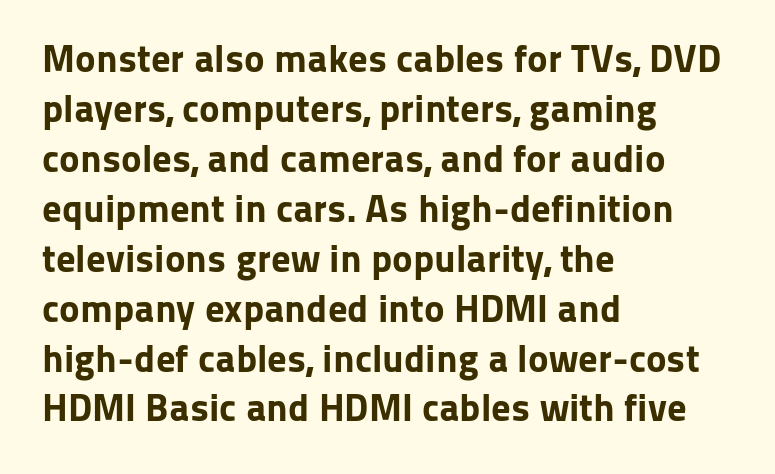
The image shows 39 px bold sans-serif type, upright; set left-aligned, normal line spacing (1.28x), normal letter spacing, not underlined; low stroke contrast and a medium x-height.
